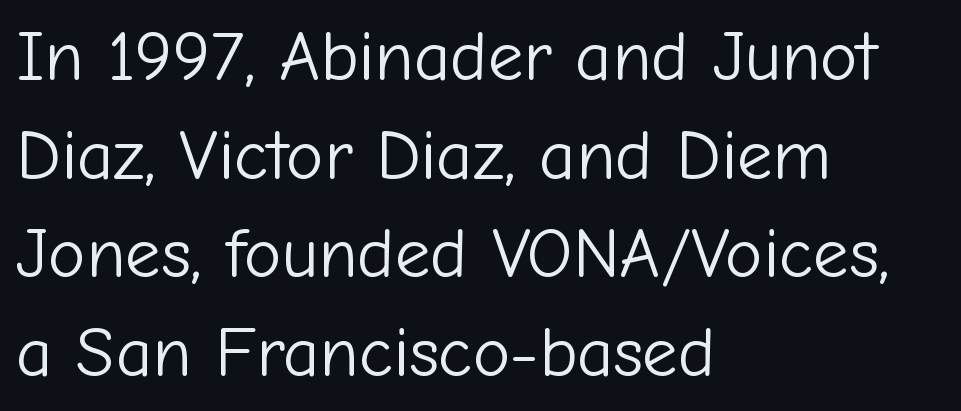
Q: Is the text bold? A: No.
Q: Is the text italic (slanted)? A: No, it is upright.
Q: Is the typeface a serif or a sans-serif typeface? A: Sans-serif.
Q: Is the text underlined? A: No.
Q: How is the paragraph aligned? A: Left-aligned.
Q: Is the spacing between letters normal or unusually wide? A: Normal.
Q: Is the spacing between lines tight, normal or loose? A: Normal.
Q: Width (condensed, normal, or wide)? A: Normal.
Q: Stroke contrast? A: Low.
Q: x-height? A: Medium.
Q: Monospaced? A: No.
